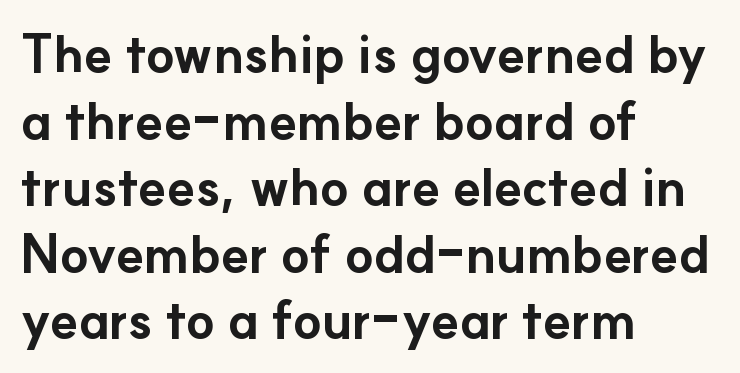
The rag falls on the right side of this text block. Ascenders rise straight up at ninety degrees. Normally led — the rows are evenly, conventionally spaced. The typeface chosen for these lines omits serifs.
